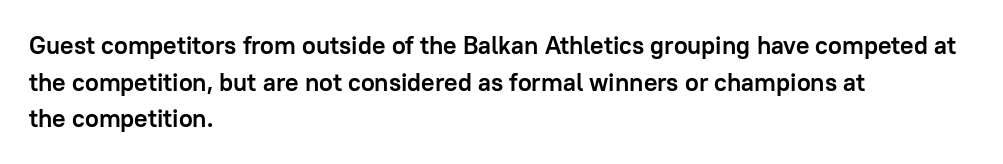
Q: Is the text bold? A: Yes.
Q: Is the text italic (slanted)? A: No, it is upright.
Q: Is the text underlined? A: No.
Q: How is the paragraph aligned? A: Left-aligned.
Q: Is the spacing between letters normal or unusually wide? A: Normal.
Q: Is the spacing between lines tight, normal or loose? A: Normal.
